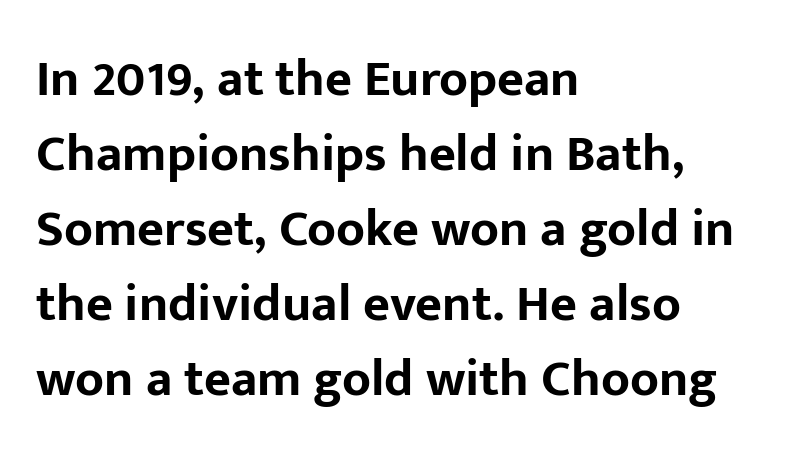
{"serif": "no", "italic": "no", "bold": "yes", "weight": "bold", "width": "normal", "stroke_contrast": "low", "x_height": "medium", "monospaced": "no", "underline": "no", "align": "left", "line_spacing": "normal", "line_spacing_ratio": 1.44, "letter_spacing": "normal", "letter_spacing_em": 0.0, "glyph_px": 52}
